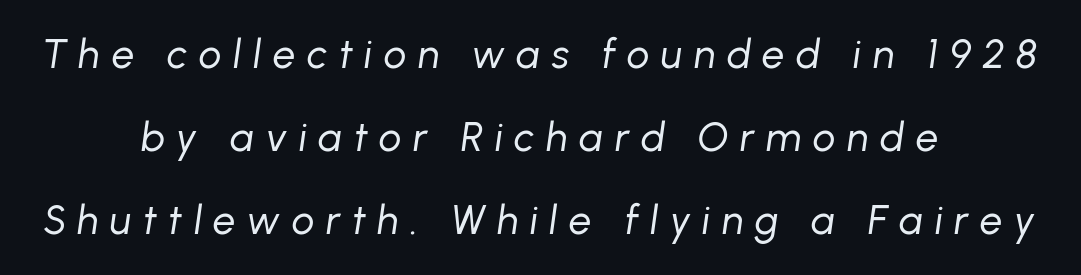
The image shows 40 px regular-weight type, italic (leaning right); set centered, loose line spacing (2.08x), unusually wide letter spacing (+0.29 em), not underlined; low stroke contrast and a medium x-height.
